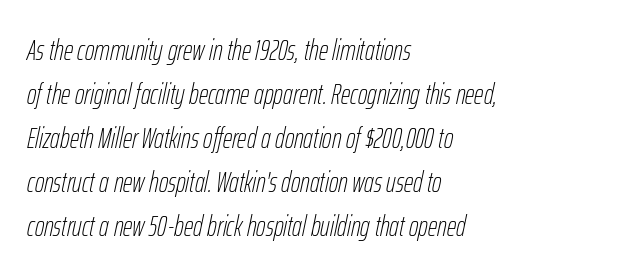
{"italic": "yes", "lean": "right", "slant_degrees": 12, "bold": "no", "weight": "thin", "width": "condensed", "stroke_contrast": "low", "x_height": "medium", "monospaced": "no", "underline": "no", "align": "left", "line_spacing": "normal", "line_spacing_ratio": 1.52, "letter_spacing": "normal", "letter_spacing_em": 0.0, "glyph_px": 29}
